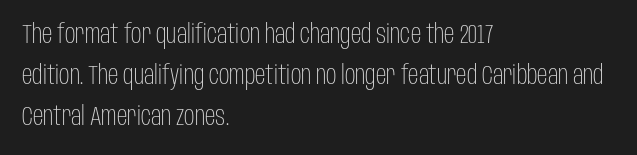
Q: Is the text bold? A: No.
Q: Is the text italic (slanted)? A: No, it is upright.
Q: Is the text underlined? A: No.
Q: How is the paragraph aligned? A: Left-aligned.
Q: Is the spacing between letters normal or unusually wide? A: Normal.
Q: Is the spacing between lines tight, normal or loose? A: Normal.
